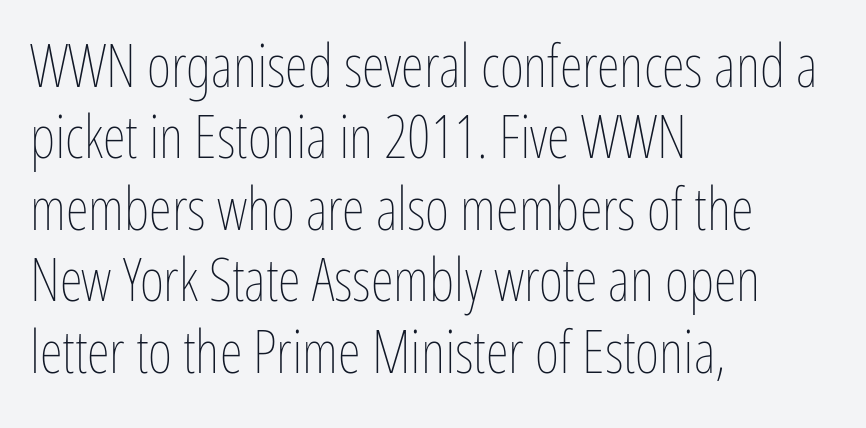
A typesetter would mark this as roman, not italic. One-word summary of the alignment: left. These glyphs show unthickened strokes, regular width or finer. Beneath every word, the page is bare.
